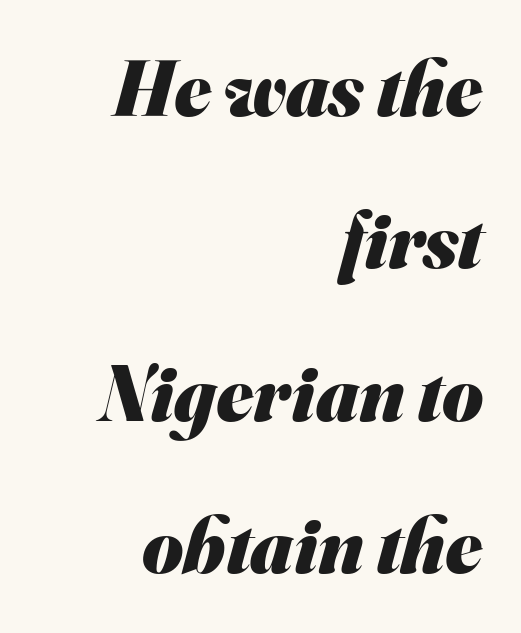
Q: Is the text bold? A: Yes.
Q: Is the typeface a serif or a sans-serif typeface? A: Sans-serif.
Q: Is the text underlined? A: No.
Q: How is the paragraph aligned? A: Right-aligned.
Q: Is the spacing between letters normal or unusually wide? A: Normal.
Q: Is the spacing between lines tight, normal or loose? A: Loose.
Q: Width (condensed, normal, or wide)? A: Normal.
Q: Stroke contrast? A: Medium.
Q: x-height? A: Small.
Q: Monospaced? A: No.
